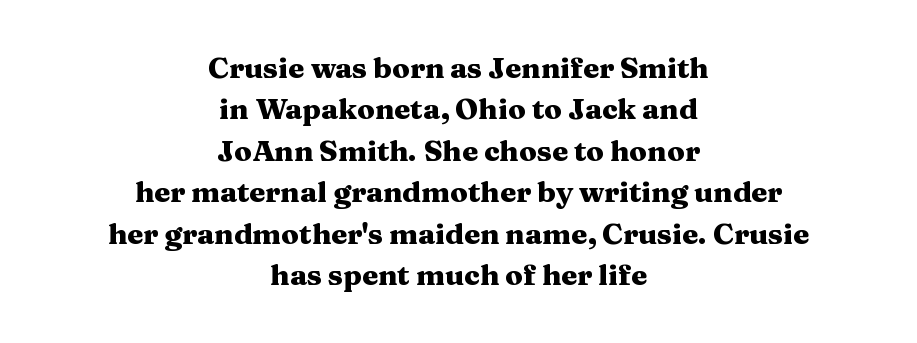
{"serif": "yes", "italic": "no", "bold": "yes", "weight": "heavy", "width": "wide", "stroke_contrast": "medium", "x_height": "medium", "monospaced": "no", "underline": "no", "align": "center", "line_spacing": "normal", "line_spacing_ratio": 1.43, "letter_spacing": "normal", "letter_spacing_em": 0.0, "glyph_px": 29}
